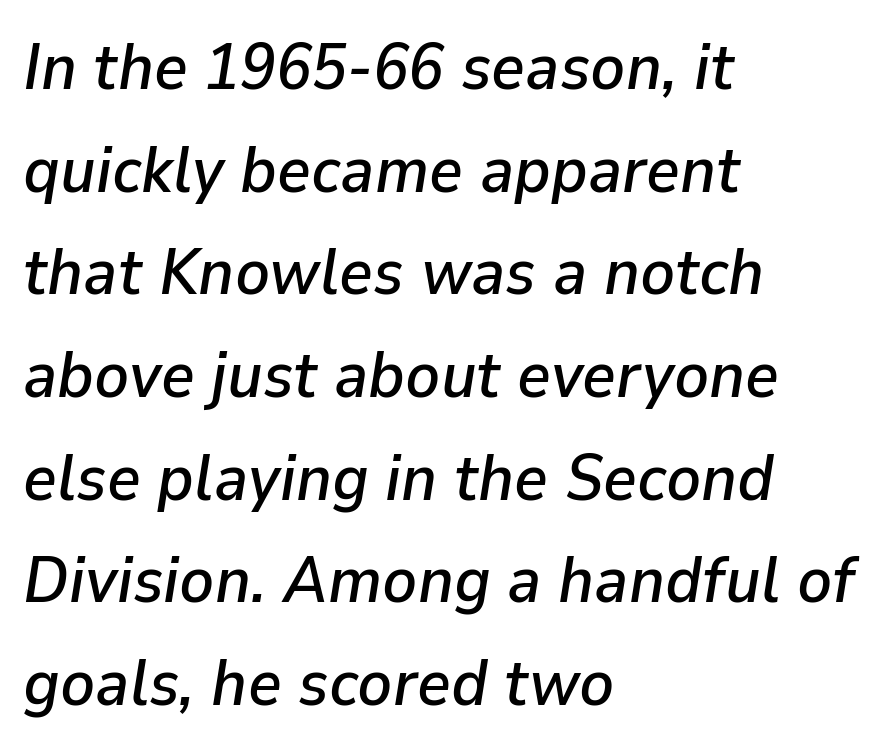
The image shows 65 px text type, italic (leaning right); set left-aligned, normal line spacing (1.58x), normal letter spacing, not underlined; low stroke contrast and a medium x-height.
